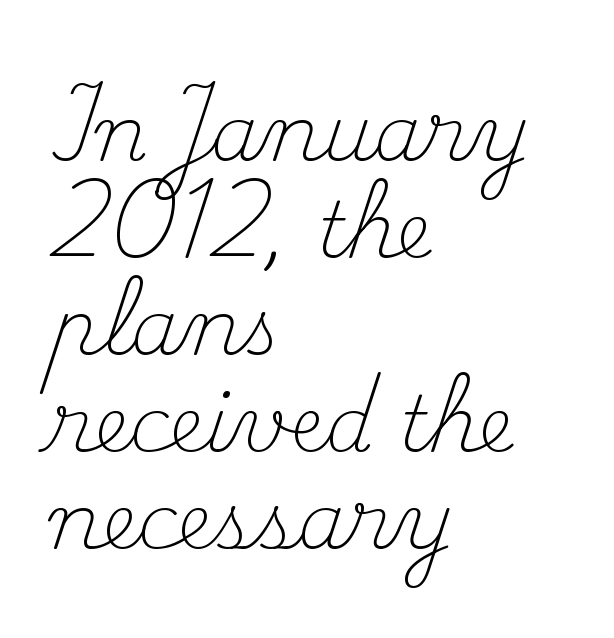
{"serif": "yes", "bold": "no", "weight": "light", "width": "normal", "stroke_contrast": "medium", "x_height": "small", "monospaced": "no", "underline": "no", "align": "left", "line_spacing": "normal", "line_spacing_ratio": 1.26, "letter_spacing": "normal", "letter_spacing_em": 0.0, "glyph_px": 77}
